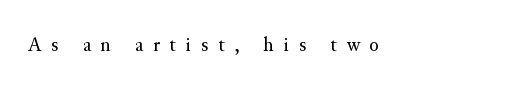
{"italic": "no", "bold": "no", "underline": "no", "letter_spacing": "wide", "letter_spacing_em": 0.44, "glyph_px": 22}
